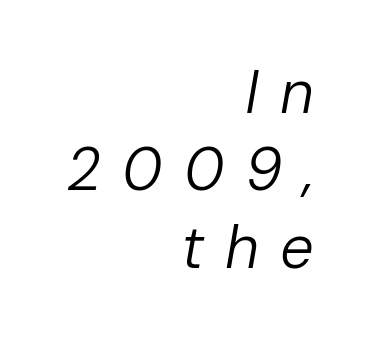
Q: Is the text bold? A: No.
Q: Is the text italic (slanted)? A: Yes, it leans right by about 10 degrees.
Q: Is the text underlined? A: No.
Q: How is the paragraph aligned? A: Right-aligned.
Q: Is the spacing between letters normal or unusually wide? A: Unusually wide.
Q: Is the spacing between lines tight, normal or loose? A: Normal.
Q: Width (condensed, normal, or wide)? A: Normal.
Q: Stroke contrast? A: Low.
Q: x-height? A: Medium.
Q: Monospaced? A: No.
